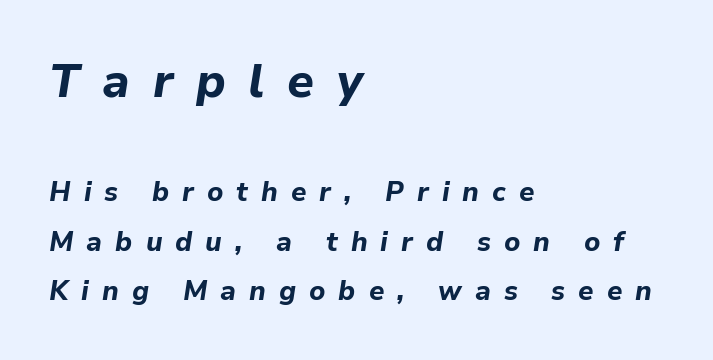
The letterforms stand isolated, each surrounded by extra space. The space directly below the letters is spotless. This sample has the flowing, uneven cadence of proportional lettering. On the weight axis this lands at bold, roughly 700.
